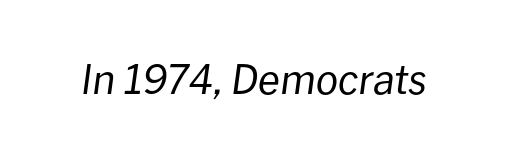
The image shows 40 px regular-weight type, italic (leaning right); set normal letter spacing, not underlined; low stroke contrast and a medium x-height.
